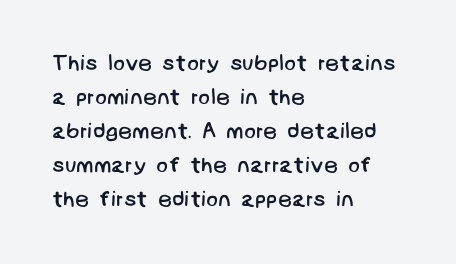
The passage shown is not underscored anywhere. Caption: face not bold, strokes unweighted. Tracking value appears to be zero — textbook default spacing. Leading: standard. The rag falls on the right side of this text block.
